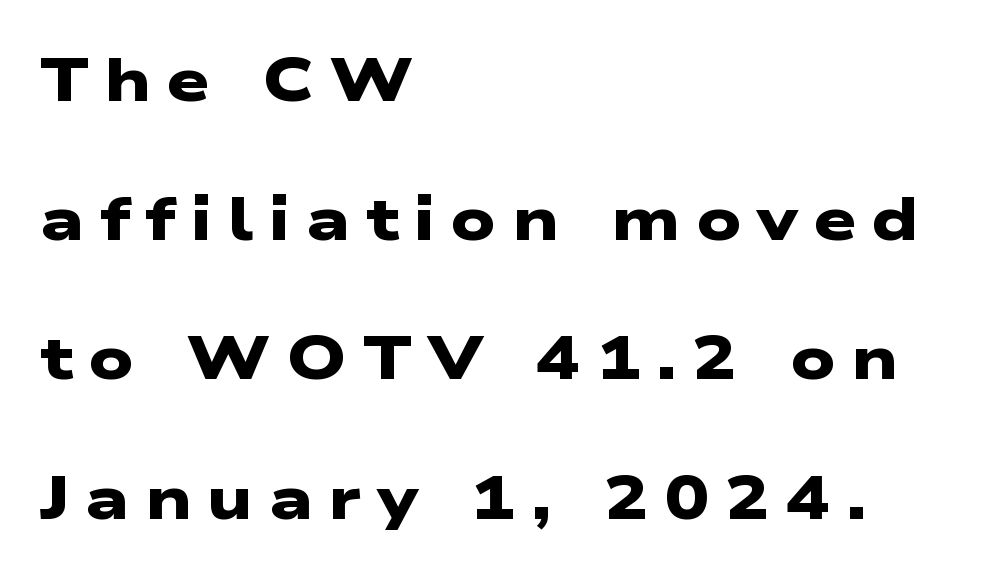
{"serif": "no", "bold": "yes", "weight": "heavy", "width": "wide", "stroke_contrast": "low", "x_height": "medium", "monospaced": "no", "underline": "no", "align": "left", "line_spacing": "loose", "line_spacing_ratio": 2.32, "letter_spacing": "wide", "letter_spacing_em": 0.26, "glyph_px": 60}
